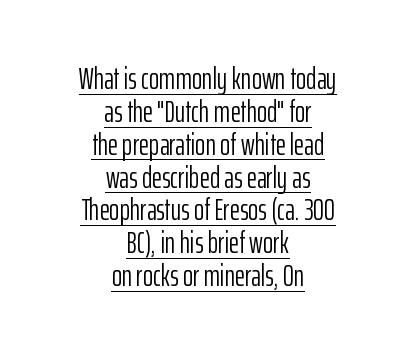
{"serif": "no", "italic": "no", "bold": "no", "weight": "light", "width": "condensed", "stroke_contrast": "low", "x_height": "medium", "monospaced": "no", "underline": "yes", "align": "center", "line_spacing": "tight", "line_spacing_ratio": 1.06, "letter_spacing": "normal", "letter_spacing_em": 0.0, "glyph_px": 31}
